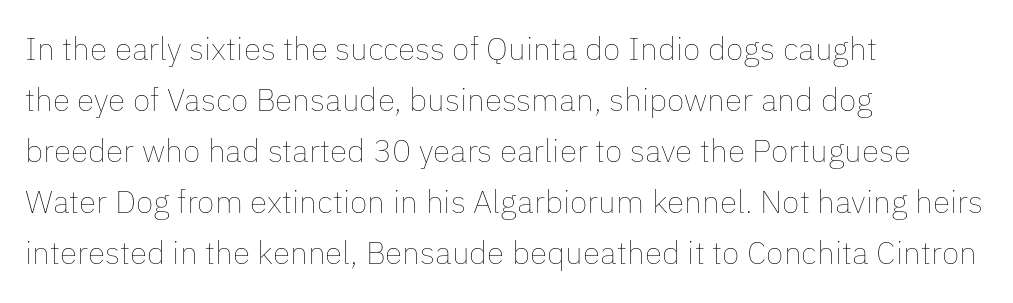
{"italic": "no", "bold": "no", "weight": "thin", "width": "normal", "stroke_contrast": "low", "x_height": "medium", "monospaced": "no", "underline": "no", "align": "left", "line_spacing": "normal", "line_spacing_ratio": 1.59, "letter_spacing": "normal", "letter_spacing_em": 0.0, "glyph_px": 32}
